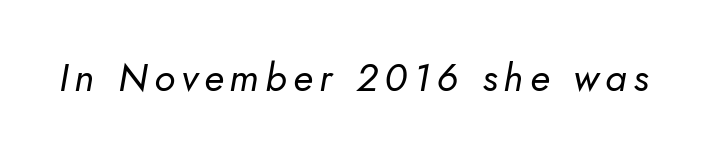
Q: Is the text bold? A: No.
Q: Is the text italic (slanted)? A: Yes, it leans right by about 10 degrees.
Q: Is the text underlined? A: No.
Q: Width (condensed, normal, or wide)? A: Normal.
Q: Stroke contrast? A: Low.
Q: x-height? A: Small.
Q: Monospaced? A: No.
